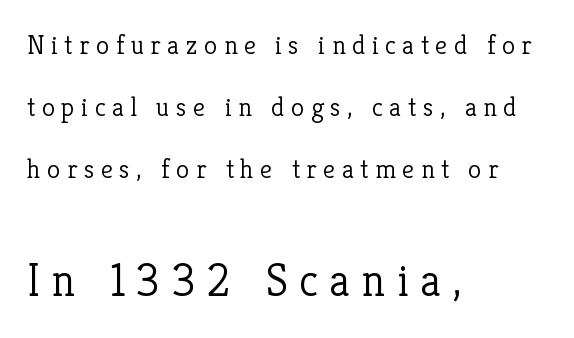
Q: Is the text bold? A: No.
Q: Is the text italic (slanted)? A: No, it is upright.
Q: Is the typeface a serif or a sans-serif typeface? A: Serif.
Q: Is the text underlined? A: No.
Q: How is the paragraph aligned? A: Left-aligned.
Q: Is the spacing between letters normal or unusually wide? A: Unusually wide.
Q: Is the spacing between lines tight, normal or loose? A: Loose.
Q: Which block of text is set in a larger size, the first (top) or the second (bottom)? A: The second (bottom) one.
Q: Width (condensed, normal, or wide)? A: Normal.
Q: Stroke contrast? A: Low.
Q: x-height? A: Medium.
Q: Monospaced? A: No.
